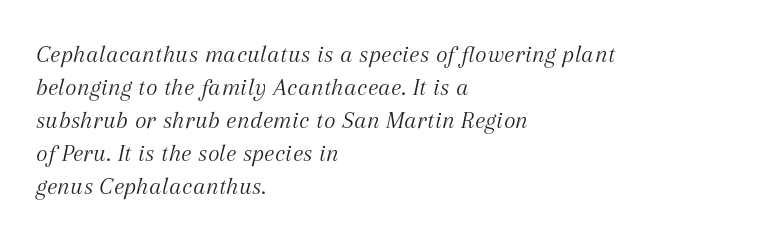
{"italic": "yes", "lean": "right", "slant_degrees": 12, "bold": "no", "underline": "no", "align": "left", "line_spacing": "normal", "line_spacing_ratio": 1.32, "letter_spacing": "normal", "letter_spacing_em": 0.0, "glyph_px": 25}
